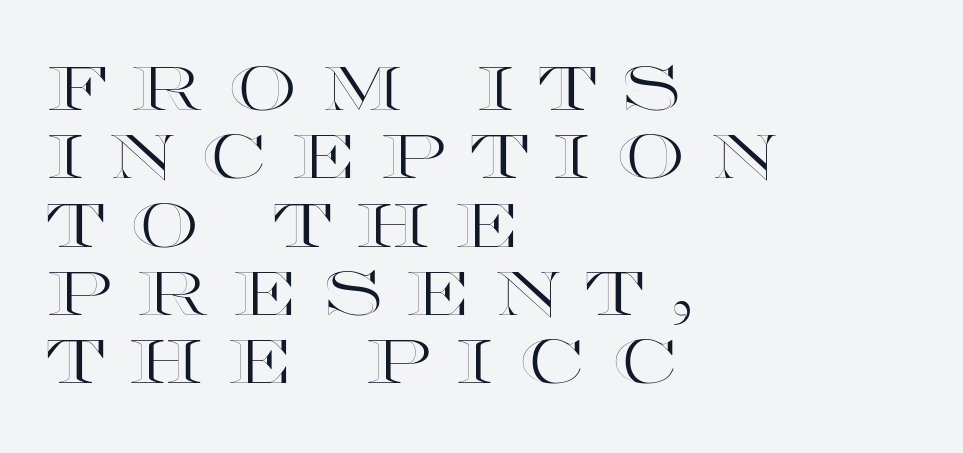
Q: Is the text italic (slanted)? A: No, it is upright.
Q: Is the text underlined? A: No.
Q: How is the paragraph aligned? A: Left-aligned.
Q: Is the spacing between letters normal or unusually wide? A: Unusually wide.
Q: Is the spacing between lines tight, normal or loose? A: Tight.
Q: Width (condensed, normal, or wide)? A: Wide.
Q: x-height? A: Large.
Q: Monospaced? A: No.
